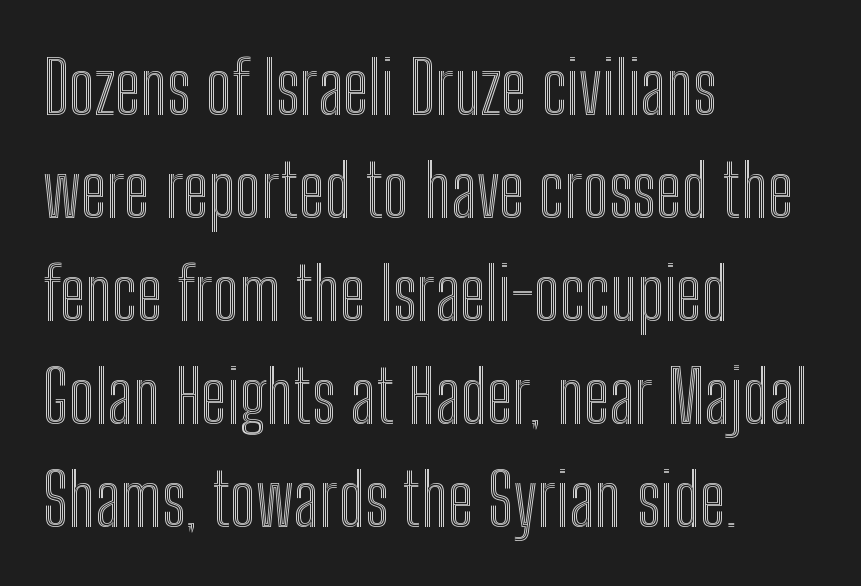
{"italic": "no", "width": "condensed", "x_height": "medium", "monospaced": "no", "underline": "no", "align": "left", "line_spacing": "normal", "line_spacing_ratio": 1.41, "letter_spacing": "normal", "letter_spacing_em": 0.0, "glyph_px": 73}
